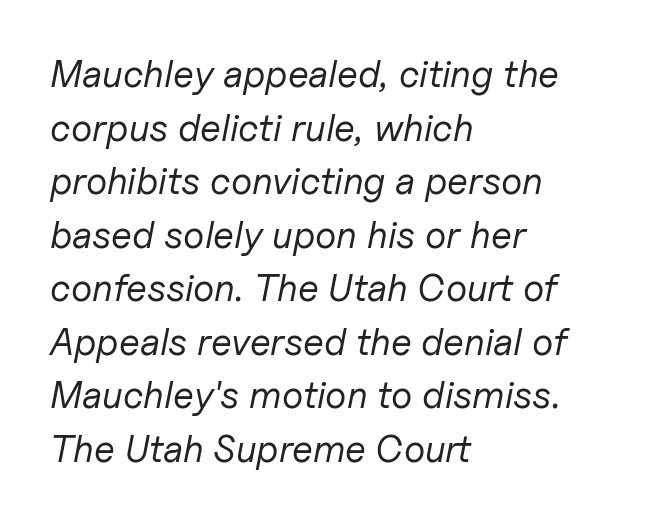
The typeface has the unassuming heft of standard copy or less. Whoever set this chose a conventional vertical rhythm. Notice how the passage keeps a crisp vertical edge on the left only. The font's italic variant was chosen for this text. Is this a fixed-width face? No — the glyphs have proportional, varying widths.
